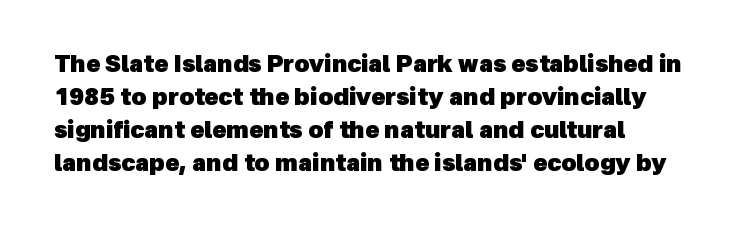
Check the space under the baseline: it is left empty. These lines carry a lot of weight — the face is fully bold. Compared with a centered layout, this one pins lines to the left instead. The horizontal fit of the characters is conventional and even. Interline gaps are of average width in this sample.
